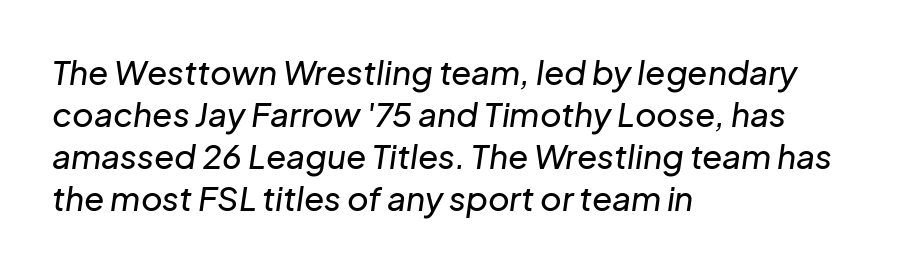
Q: Is the text italic (slanted)? A: Yes, it leans right by about 8 degrees.
Q: Is the text underlined? A: No.
Q: How is the paragraph aligned? A: Left-aligned.
Q: Is the spacing between letters normal or unusually wide? A: Normal.
Q: Is the spacing between lines tight, normal or loose? A: Normal.
Q: Width (condensed, normal, or wide)? A: Normal.
Q: Stroke contrast? A: Low.
Q: x-height? A: Medium.
Q: Monospaced? A: No.
